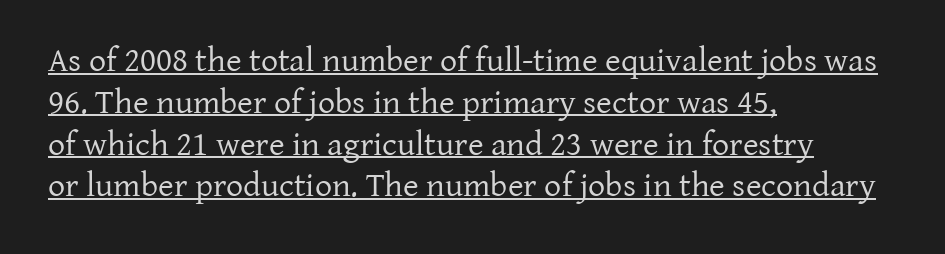
{"serif": "yes", "italic": "no", "bold": "no", "weight": "regular", "width": "normal", "stroke_contrast": "low", "x_height": "medium", "monospaced": "no", "underline": "yes", "align": "left", "line_spacing_ratio": 1.23, "letter_spacing": "normal", "letter_spacing_em": 0.0, "glyph_px": 34}
